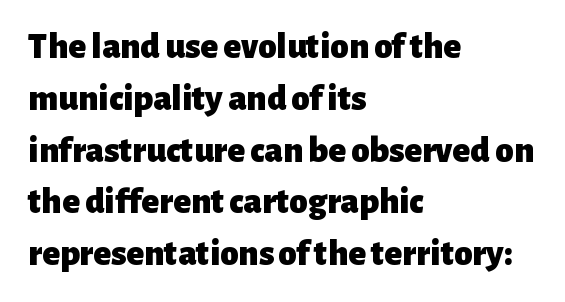
The image shows 37 px heavy sans-serif type, upright; set left-aligned, normal line spacing (1.4x), normal letter spacing, not underlined; low stroke contrast and a medium x-height.
